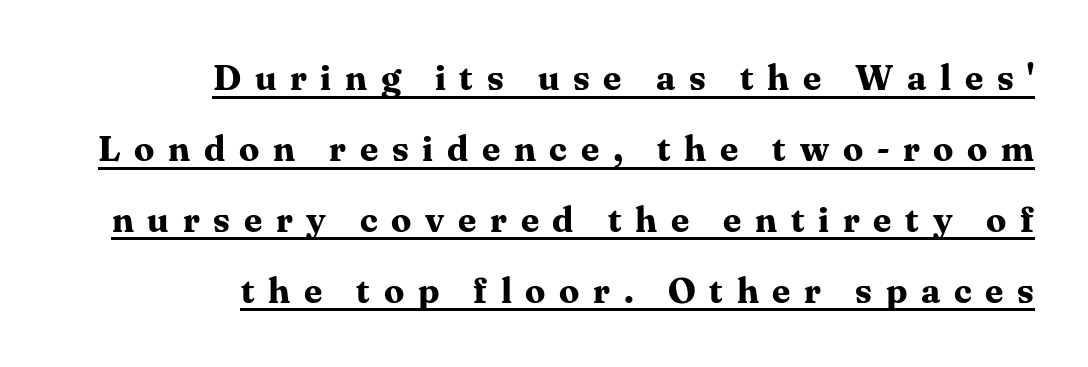
Q: Is the text bold? A: Yes.
Q: Is the text italic (slanted)? A: No, it is upright.
Q: Is the typeface a serif or a sans-serif typeface? A: Serif.
Q: Is the text underlined? A: Yes.
Q: How is the paragraph aligned? A: Right-aligned.
Q: Is the spacing between letters normal or unusually wide? A: Unusually wide.
Q: Is the spacing between lines tight, normal or loose? A: Loose.
Q: Width (condensed, normal, or wide)? A: Normal.
Q: Stroke contrast? A: Medium.
Q: x-height? A: Medium.
Q: Monospaced? A: No.
